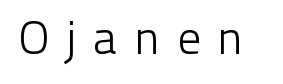
{"serif": "no", "italic": "no", "bold": "no", "weight": "light", "width": "normal", "stroke_contrast": "low", "x_height": "medium", "monospaced": "no", "underline": "no", "letter_spacing": "wide", "letter_spacing_em": 0.35, "glyph_px": 47}
